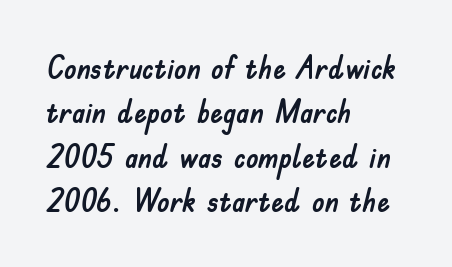
{"serif": "no", "width": "normal", "stroke_contrast": "low", "x_height": "small", "monospaced": "no", "underline": "no", "align": "left", "line_spacing": "normal", "line_spacing_ratio": 1.39, "letter_spacing": "normal", "letter_spacing_em": 0.0, "glyph_px": 32}
